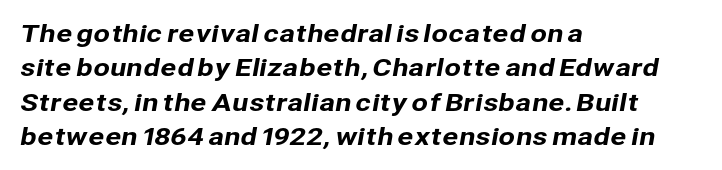
The image shows 24 px text type; set left-aligned, normal line spacing (1.43x), normal letter spacing, not underlined.
